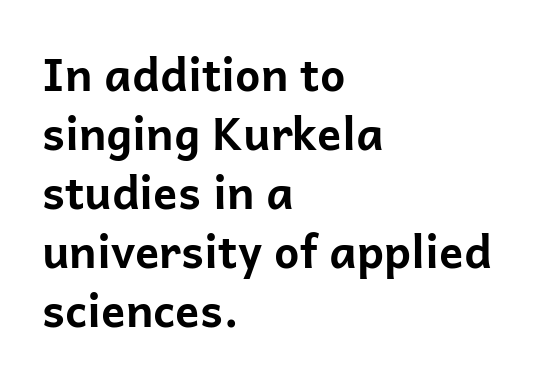
The image shows 45 px bold sans-serif type, upright; set left-aligned, normal line spacing (1.31x), normal letter spacing, not underlined; low stroke contrast and a medium x-height.
